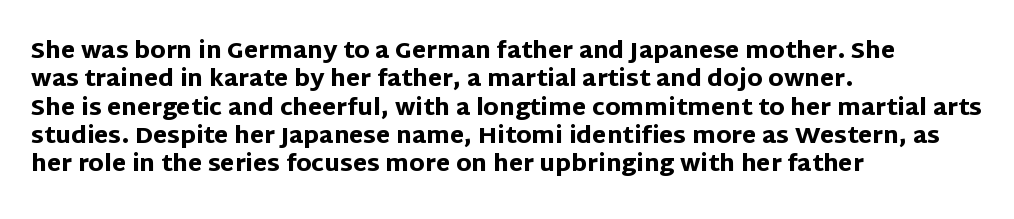
The image shows 23 px bold type, upright; set left-aligned, line spacing 1.23x, normal letter spacing, not underlined.
